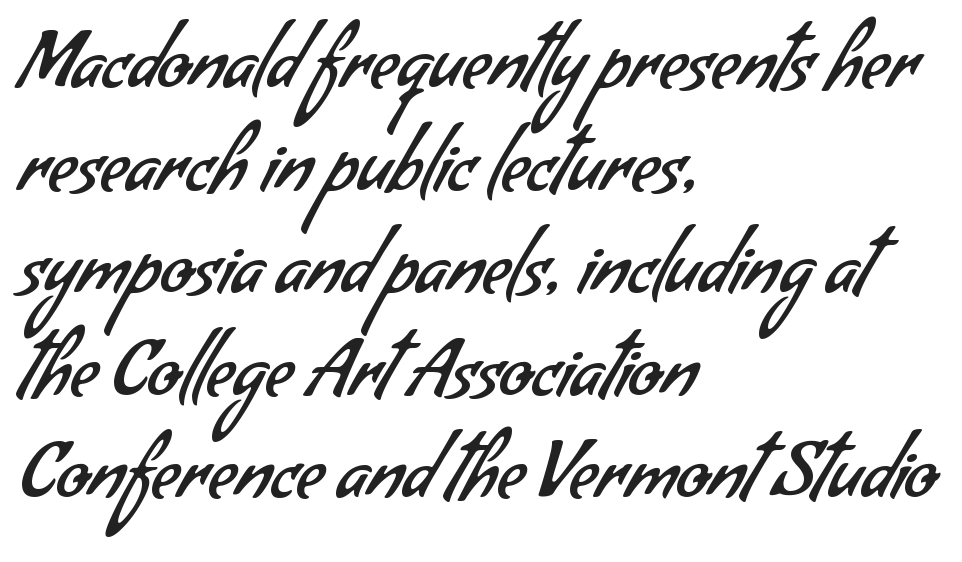
Check under the words: just untouched page. Think standard paragraph weight, or any step lighter than that. Type style note: lacks serifs. Think of a printed novel: that variable character pitch is what you see here. What stands out about the letter spacing? Nothing — it is the standard amount. The rendering uses a moderate line-height, typical for paragraphs.
